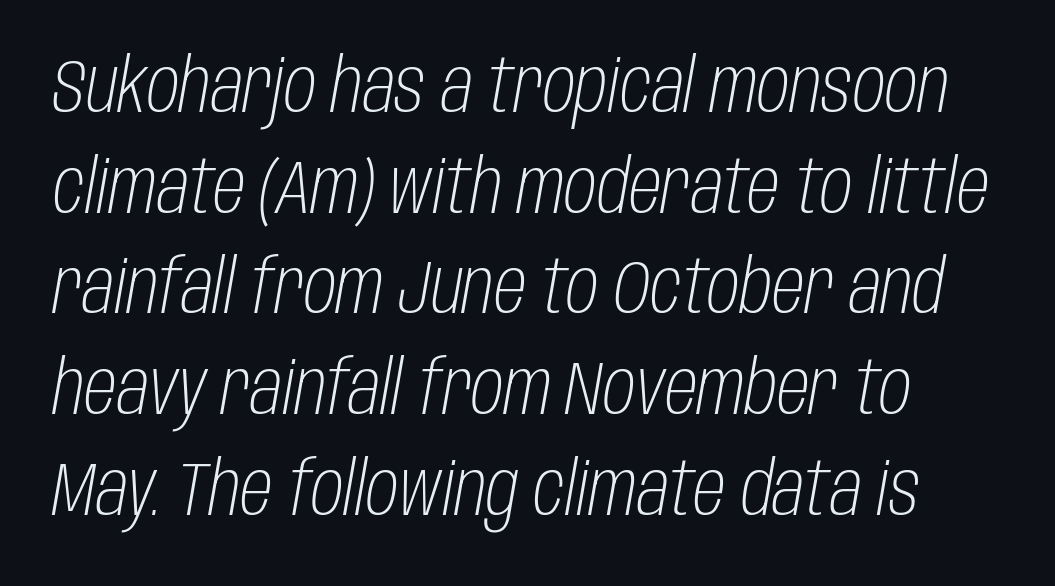
{"italic": "yes", "lean": "right", "slant_degrees": 10, "bold": "no", "weight": "light", "width": "condensed", "stroke_contrast": "low", "x_height": "large", "monospaced": "no", "underline": "no", "line_spacing": "normal", "line_spacing_ratio": 1.36, "letter_spacing": "normal", "letter_spacing_em": 0.0, "glyph_px": 74}
